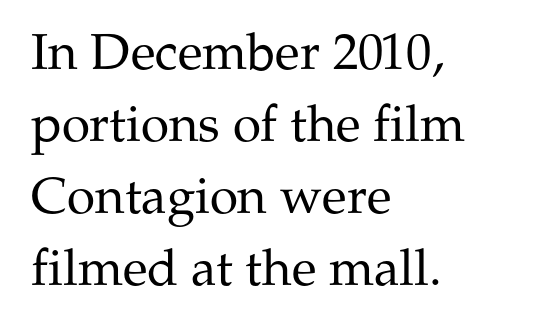
{"serif": "yes", "italic": "no", "bold": "no", "weight": "regular", "width": "normal", "stroke_contrast": "medium", "x_height": "medium", "monospaced": "no", "underline": "no", "align": "left", "line_spacing": "normal", "line_spacing_ratio": 1.41, "letter_spacing": "normal", "letter_spacing_em": 0.0, "glyph_px": 51}
